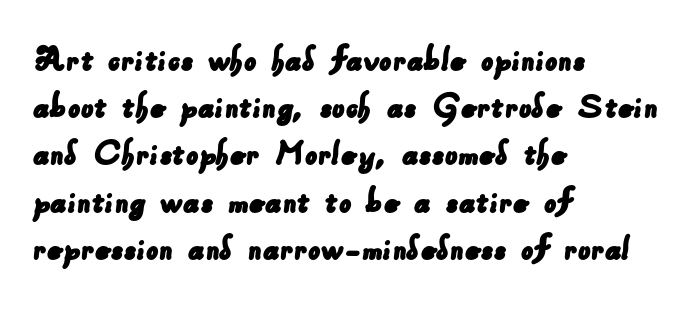
Q: Is the typeface a serif or a sans-serif typeface? A: Sans-serif.
Q: Is the text underlined? A: No.
Q: How is the paragraph aligned? A: Left-aligned.
Q: Is the spacing between letters normal or unusually wide? A: Normal.
Q: Width (condensed, normal, or wide)? A: Normal.
Q: Stroke contrast? A: Low.
Q: x-height? A: Small.
Q: Monospaced? A: No.
